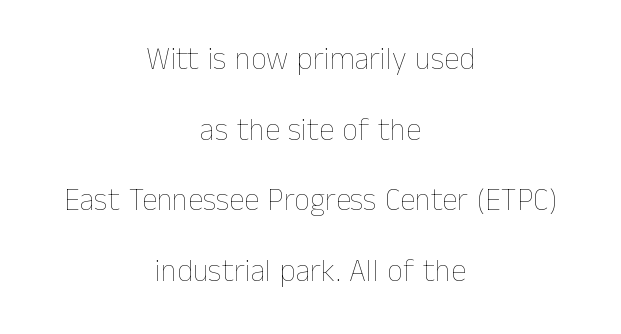
{"italic": "no", "bold": "no", "weight": "thin", "width": "normal", "stroke_contrast": "low", "x_height": "medium", "monospaced": "no", "underline": "no", "align": "center", "line_spacing": "loose", "line_spacing_ratio": 2.28, "letter_spacing": "normal", "letter_spacing_em": 0.0, "glyph_px": 31}
